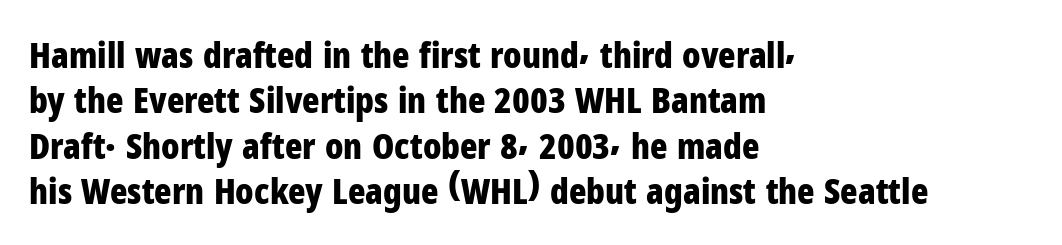
{"serif": "no", "italic": "no", "bold": "yes", "weight": "bold", "width": "condensed", "stroke_contrast": "low", "x_height": "medium", "monospaced": "no", "underline": "no", "align": "left", "line_spacing": "normal", "line_spacing_ratio": 1.26, "letter_spacing": "normal", "letter_spacing_em": 0.0, "glyph_px": 36}
